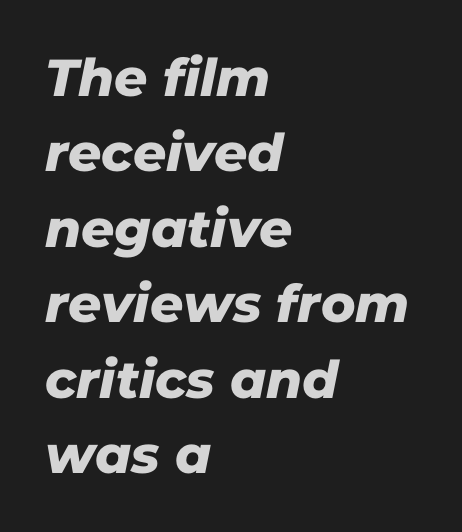
The image shows 52 px sans-serif type; set left-aligned, normal line spacing (1.45x), normal letter spacing, not underlined; low stroke contrast and a medium x-height.
